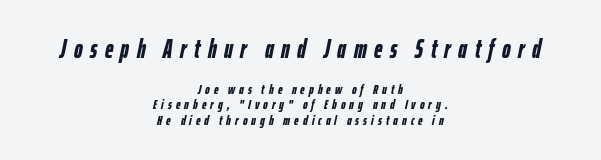
Vertical spacing — tight. The earlier block is typeset at a bigger size than the later block. The compositor balanced each line on the midline. These lines carry a lot of weight — the face is fully bold. Descenders hang freely into open space.
